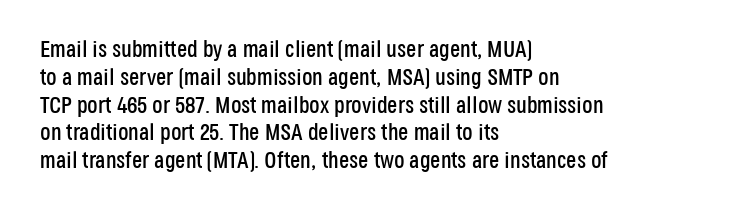
The image shows 23 px text type, upright; set left-aligned, line spacing 1.21x, normal letter spacing, not underlined.
